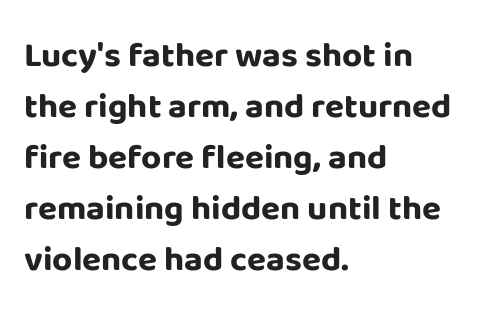
{"serif": "no", "italic": "no", "bold": "yes", "weight": "bold", "width": "normal", "stroke_contrast": "low", "x_height": "large", "monospaced": "no", "underline": "no", "align": "left", "line_spacing": "normal", "line_spacing_ratio": 1.46, "letter_spacing": "normal", "letter_spacing_em": 0.0, "glyph_px": 35}
